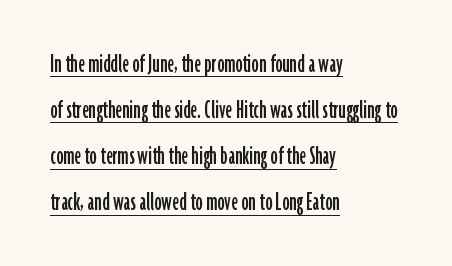
The image shows 29 px condensed sans-serif type, upright; set left-aligned, normal line spacing (1.59x), normal letter spacing, underlined; low stroke contrast and a medium x-height.
